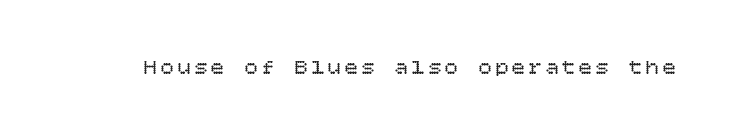
The specimen reads as upright at a glance. The face looks like a standard text weight, possibly lighter. Nobody drew a line under any word here.
